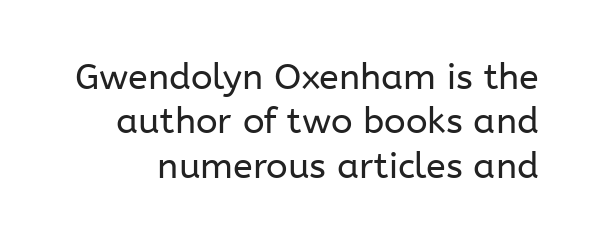
{"serif": "no", "italic": "no", "bold": "no", "weight": "regular", "width": "normal", "stroke_contrast": "low", "x_height": "medium", "monospaced": "no", "underline": "no", "line_spacing_ratio": 1.23, "letter_spacing": "normal", "letter_spacing_em": 0.0, "glyph_px": 36}
